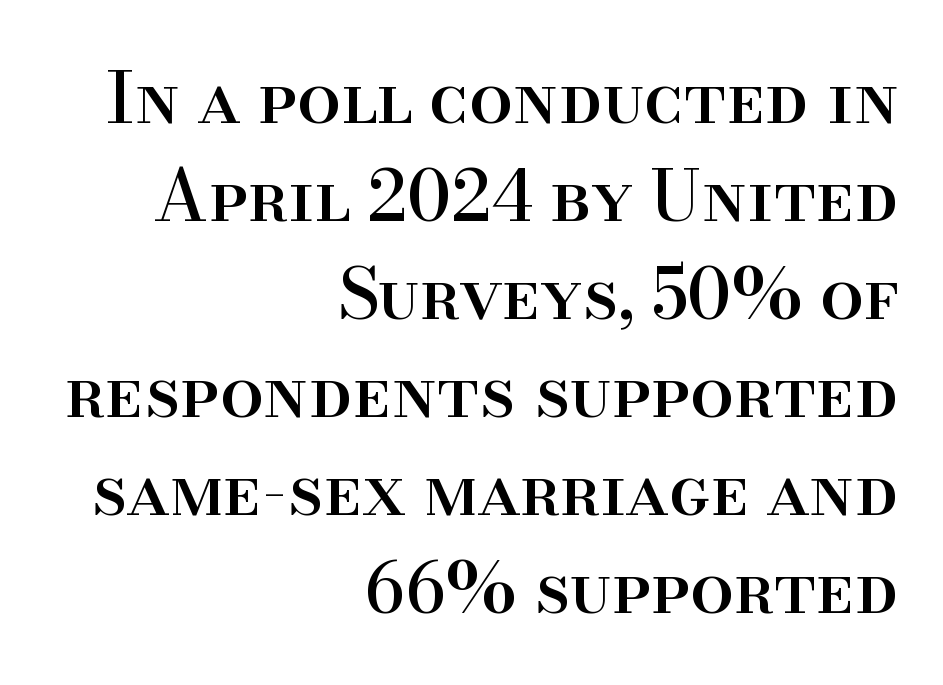
{"serif": "yes", "italic": "no", "width": "normal", "stroke_contrast": "high", "x_height": "small", "monospaced": "no", "underline": "no", "align": "right", "line_spacing": "normal", "line_spacing_ratio": 1.4, "letter_spacing": "normal", "letter_spacing_em": 0.0, "glyph_px": 70}
